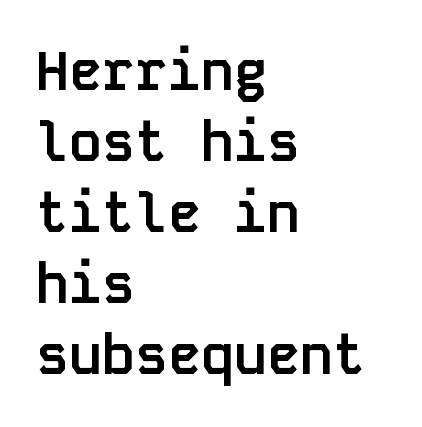
Q: Is the text bold? A: Yes.
Q: Is the text italic (slanted)? A: No, it is upright.
Q: Is the typeface a serif or a sans-serif typeface? A: Sans-serif.
Q: Is the text underlined? A: No.
Q: How is the paragraph aligned? A: Left-aligned.
Q: Is the spacing between letters normal or unusually wide? A: Normal.
Q: Is the spacing between lines tight, normal or loose? A: Normal.
Q: Width (condensed, normal, or wide)? A: Normal.
Q: Stroke contrast? A: Low.
Q: x-height? A: Large.
Q: Monospaced? A: Yes.
